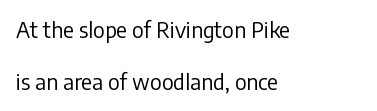
The image shows 21 px text type, upright; set left-aligned, loose line spacing (2.46x), normal letter spacing, not underlined.
